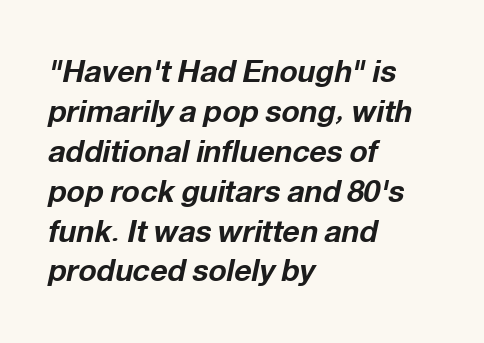
Line beginnings align vertically; line endings do not. The glyphs look as if they've been sheared to an angle. The words here are not underlined. Students, observe: this is what conventionally led text looks like. How heavy is the stroke? Heavy — this is a bold. Nobody touched the tracking dial on this one.
